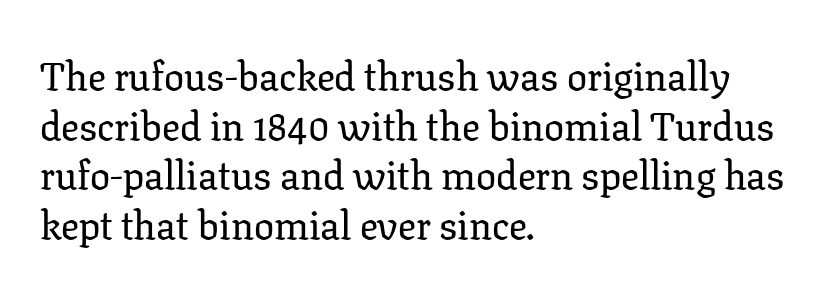
{"serif": "yes", "italic": "no", "width": "normal", "stroke_contrast": "low", "x_height": "medium", "monospaced": "no", "underline": "no", "align": "left", "line_spacing_ratio": 1.24, "letter_spacing": "normal", "letter_spacing_em": 0.0, "glyph_px": 40}
